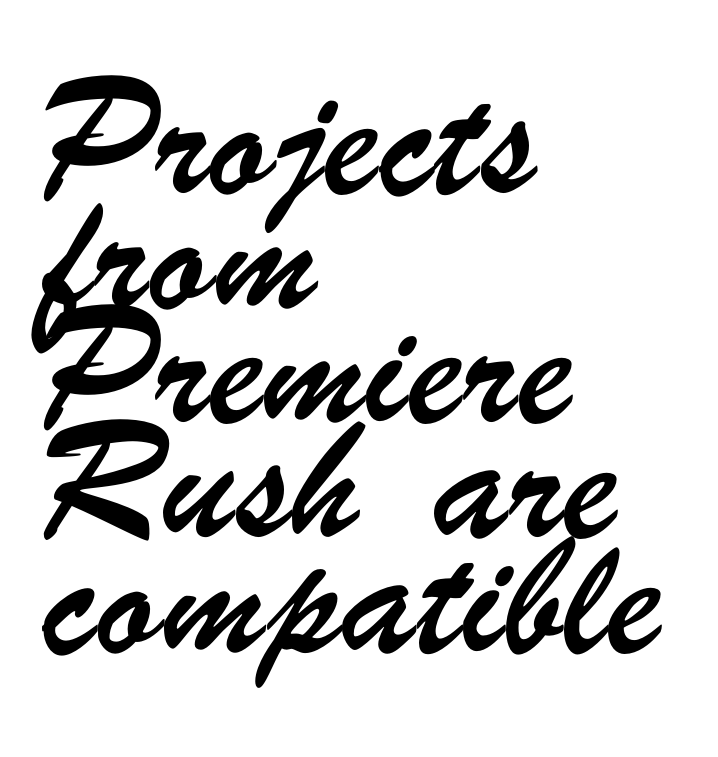
{"serif": "no", "width": "condensed", "stroke_contrast": "low", "x_height": "small", "monospaced": "no", "underline": "no", "align": "left", "line_spacing": "normal", "line_spacing_ratio": 1.55, "letter_spacing": "normal", "letter_spacing_em": 0.0, "glyph_px": 74}
